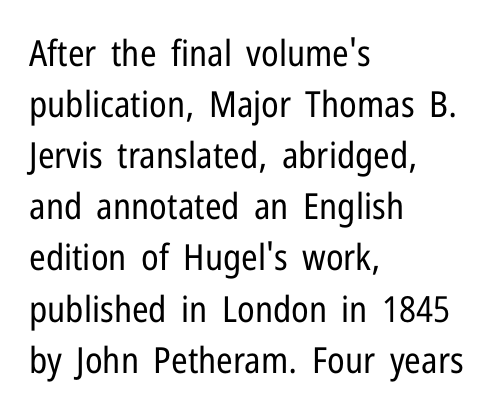
{"serif": "no", "italic": "no", "bold": "no", "weight": "regular", "width": "condensed", "stroke_contrast": "low", "x_height": "medium", "monospaced": "no", "underline": "no", "align": "left", "line_spacing": "normal", "line_spacing_ratio": 1.42, "letter_spacing": "normal", "letter_spacing_em": 0.0, "glyph_px": 36}
